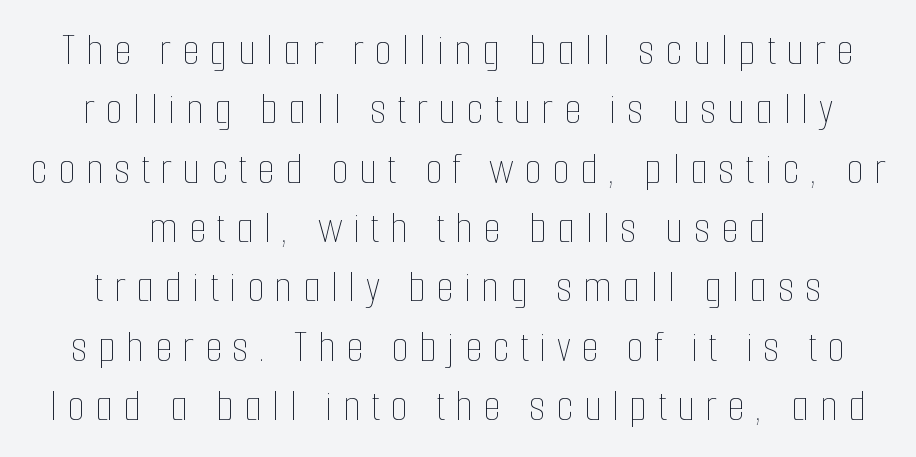
Q: Is the text bold? A: No.
Q: Is the text italic (slanted)? A: No, it is upright.
Q: Is the text underlined? A: No.
Q: How is the paragraph aligned? A: Centered.
Q: Is the spacing between letters normal or unusually wide? A: Unusually wide.
Q: Is the spacing between lines tight, normal or loose? A: Normal.
Q: Width (condensed, normal, or wide)? A: Condensed.
Q: Stroke contrast? A: Low.
Q: x-height? A: Medium.
Q: Monospaced? A: No.
